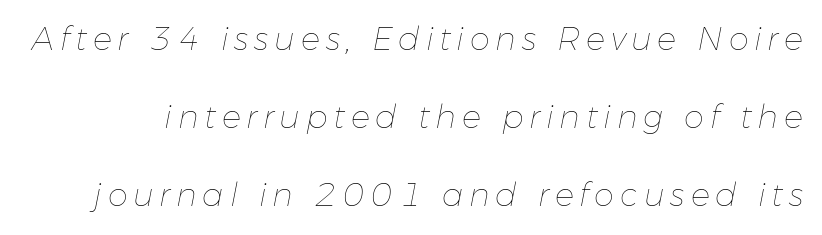
The image shows 32 px thin type, italic (leaning right); set loose line spacing (2.44x), not underlined; low stroke contrast and a medium x-height.
